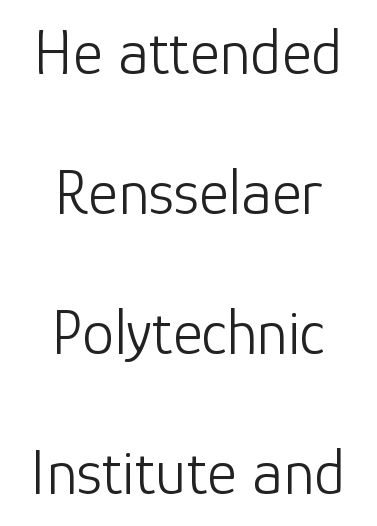
The lines in this sample share a center point and differ in where they start and stop. Italic? Not at all — the glyphs are vertical. Reading down the column, the eye jumps a long way to each next line. Weight: not bold — regular or lighter. Underline: absent.
